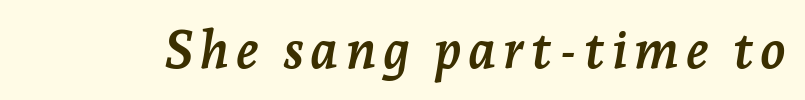
{"serif": "yes", "italic": "yes", "lean": "right", "slant_degrees": 7, "bold": "yes", "weight": "semibold", "width": "normal", "stroke_contrast": "low", "x_height": "medium", "monospaced": "no", "underline": "no", "glyph_px": 52}
